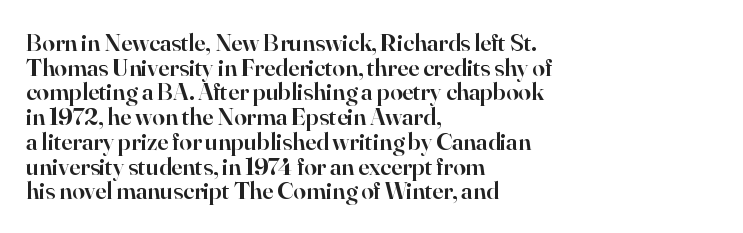
Q: Is the text bold? A: Semi-bold.
Q: Is the text italic (slanted)? A: No, it is upright.
Q: Is the text underlined? A: No.
Q: How is the paragraph aligned? A: Left-aligned.
Q: Is the spacing between letters normal or unusually wide? A: Normal.
Q: Is the spacing between lines tight, normal or loose? A: Tight.
